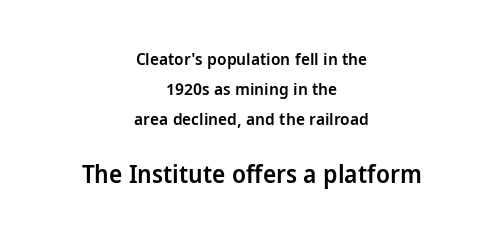
Posture: straight, roman, zero tilt. Quick note: underline off. Emphasis by weight is partial: semibold. A student would notice the bottom passage is typeset larger than what precedes it. One-word summary of the alignment: center. You could call the tracking neutral — neither tight nor loose.
